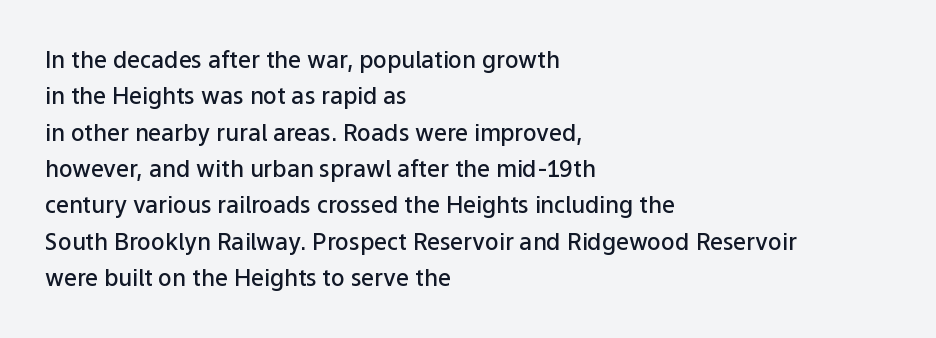
The image shows 23 px text type, upright; set left-aligned, normal line spacing (1.58x), normal letter spacing, not underlined.
